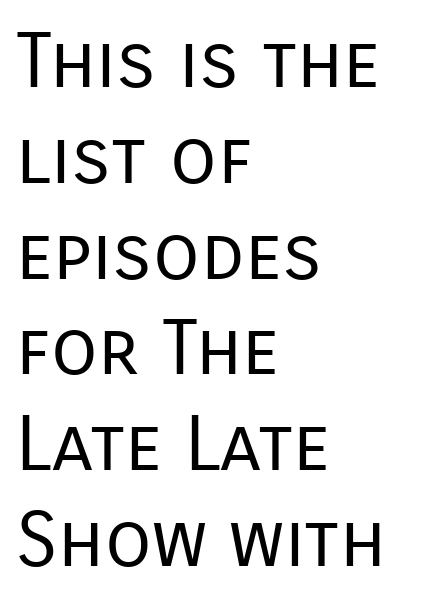
Quick note: underline off. Summary of weight: not heavy and not bold. Unlike a traditional serif, this face leaves its strokes unadorned. In terms of posture, this sample is upright. Tracking value appears to be zero — textbook default spacing.
